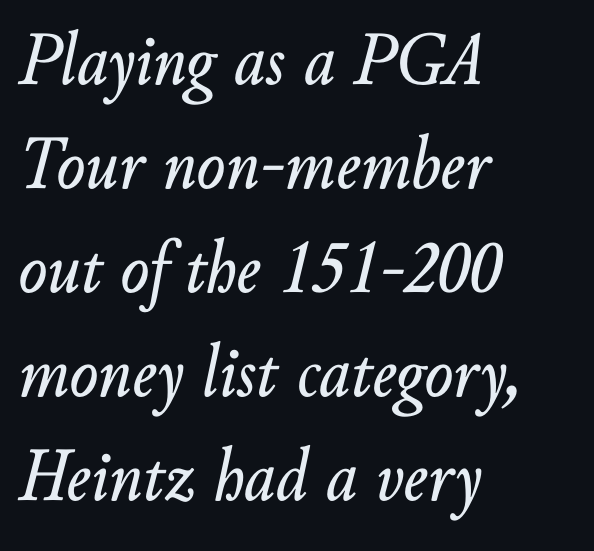
{"italic": "yes", "lean": "right", "slant_degrees": 10, "width": "normal", "stroke_contrast": "low", "x_height": "small", "monospaced": "no", "underline": "no", "align": "left", "line_spacing": "normal", "line_spacing_ratio": 1.37, "letter_spacing": "normal", "letter_spacing_em": 0.0, "glyph_px": 76}
